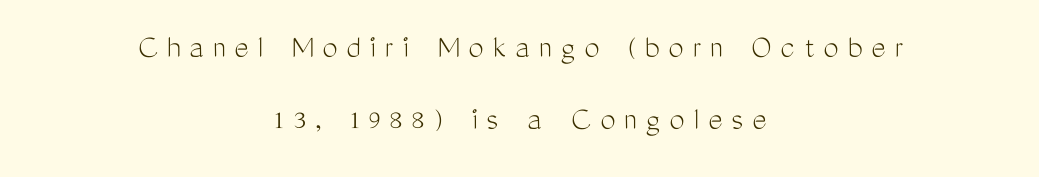
{"serif": "no", "italic": "no", "bold": "no", "weight": "light", "width": "condensed", "stroke_contrast": "medium", "x_height": "medium", "monospaced": "no", "underline": "no", "align": "center", "line_spacing": "loose", "line_spacing_ratio": 2.13, "letter_spacing": "wide", "letter_spacing_em": 0.26, "glyph_px": 34}
